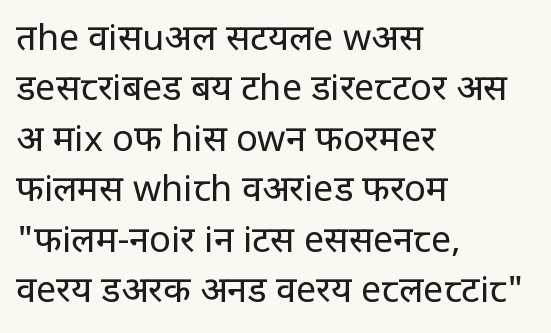
{"serif": "no", "italic": "no", "bold": "no", "weight": "regular", "width": "normal", "stroke_contrast": "low", "x_height": "large", "monospaced": "no", "underline": "no", "align": "left", "line_spacing": "normal", "line_spacing_ratio": 1.4, "letter_spacing": "normal", "letter_spacing_em": 0.0, "glyph_px": 36}
